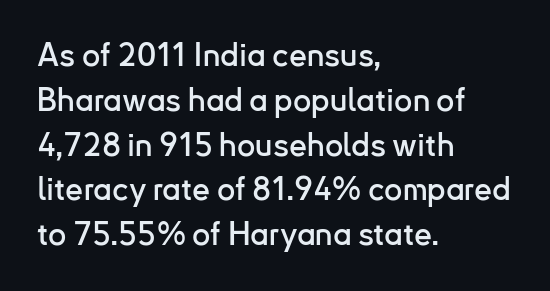
Each line starts at the same left margin while the right side varies. Italic? Not at all — the glyphs are vertical. There is no visible air inserted between adjacent glyphs. Looks like regular typesetting: each glyph gets only the width it needs. The glyphs are unaccompanied by any horizontal stroke below them. Unlike a traditional serif, this face leaves its strokes unadorned.
